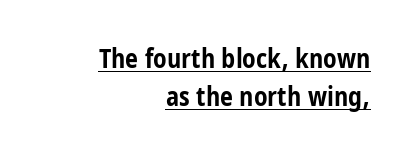
The image shows 26 px bold type, upright; set right-aligned, normal line spacing (1.48x), normal letter spacing, underlined.
